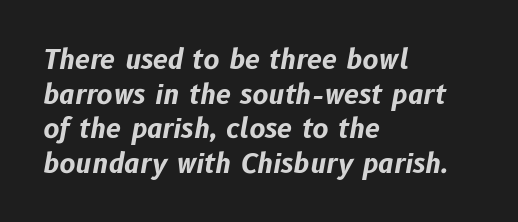
Q: Is the text bold? A: Yes.
Q: Is the text italic (slanted)? A: Yes, it leans right by about 10 degrees.
Q: Is the text underlined? A: No.
Q: How is the paragraph aligned? A: Left-aligned.
Q: Is the spacing between letters normal or unusually wide? A: Normal.
Q: Is the spacing between lines tight, normal or loose? A: Normal.
